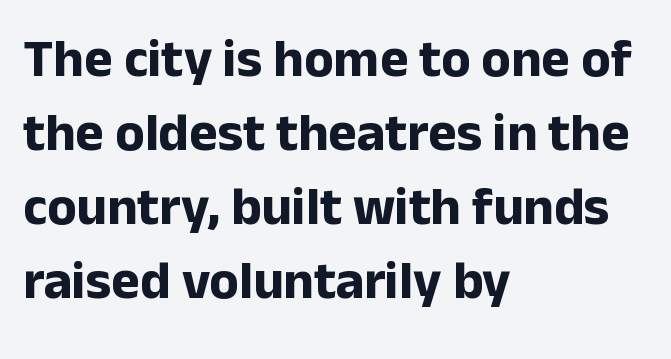
{"serif": "no", "italic": "no", "bold": "yes", "weight": "bold", "width": "normal", "stroke_contrast": "low", "x_height": "medium", "monospaced": "no", "underline": "no", "align": "left", "line_spacing": "normal", "line_spacing_ratio": 1.37, "letter_spacing": "normal", "letter_spacing_em": 0.0, "glyph_px": 54}
